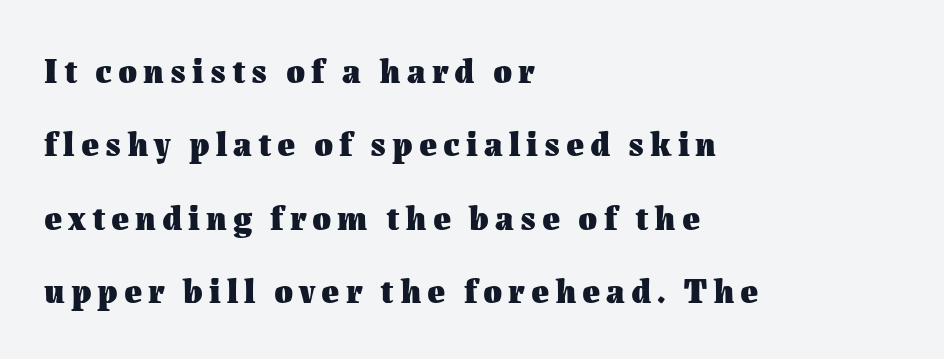
{"italic": "no", "bold": "yes", "weight": "heavy", "width": "normal", "stroke_contrast": "medium", "x_height": "medium", "monospaced": "no", "underline": "no", "align": "left", "line_spacing": "loose", "line_spacing_ratio": 2.16, "glyph_px": 34}
